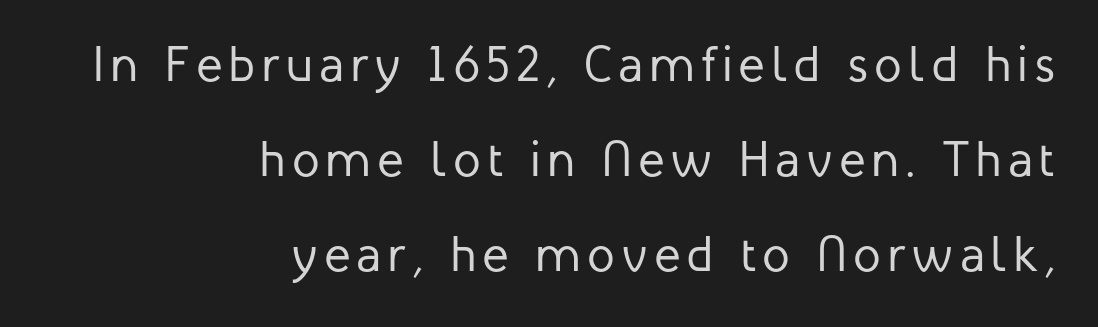
The image shows 50 px regular-weight sans-serif type, upright; set right-aligned, loose line spacing (1.9x), not underlined; low stroke contrast and a medium x-height.
